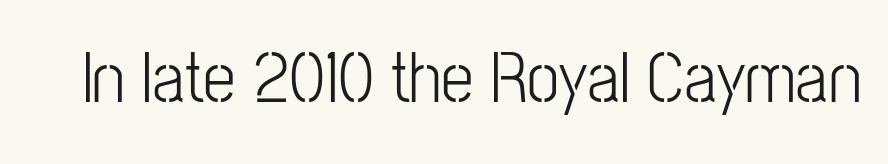
{"serif": "no", "italic": "no", "width": "condensed", "stroke_contrast": "low", "x_height": "medium", "monospaced": "no", "underline": "no", "letter_spacing": "normal", "letter_spacing_em": 0.0, "glyph_px": 73}
